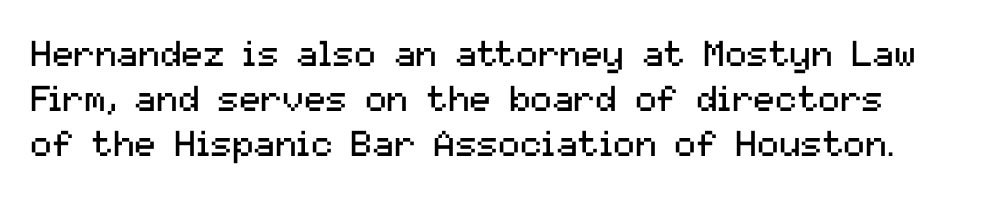
Q: Is the text bold? A: No.
Q: Is the text italic (slanted)? A: No, it is upright.
Q: Is the typeface a serif or a sans-serif typeface? A: Sans-serif.
Q: Is the text underlined? A: No.
Q: Is the spacing between letters normal or unusually wide? A: Normal.
Q: Is the spacing between lines tight, normal or loose? A: Normal.
Q: Width (condensed, normal, or wide)? A: Normal.
Q: Stroke contrast? A: Medium.
Q: x-height? A: Medium.
Q: Monospaced? A: No.
